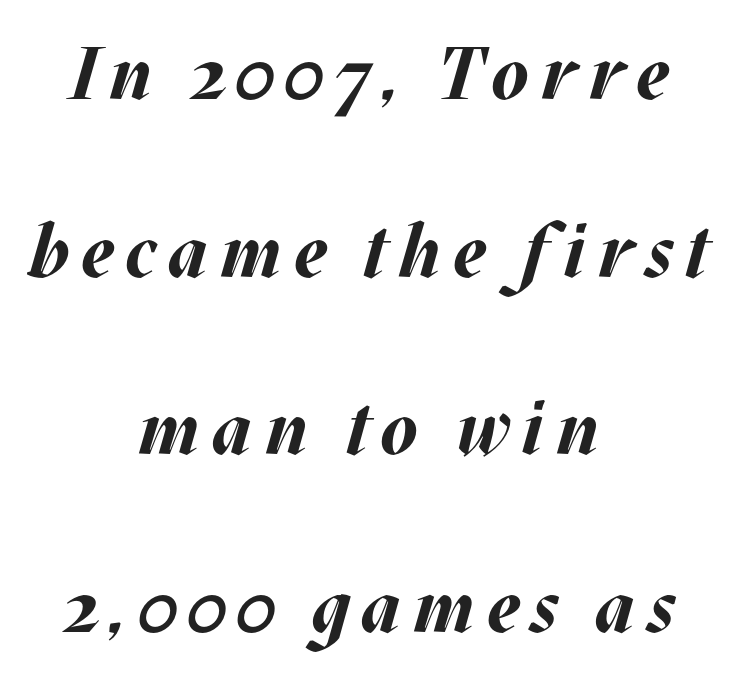
{"italic": "yes", "lean": "right", "slant_degrees": 17, "bold": "yes", "weight": "bold", "width": "normal", "stroke_contrast": "medium", "x_height": "large", "monospaced": "no", "underline": "no", "align": "center", "line_spacing": "loose", "line_spacing_ratio": 2.4, "glyph_px": 74}
